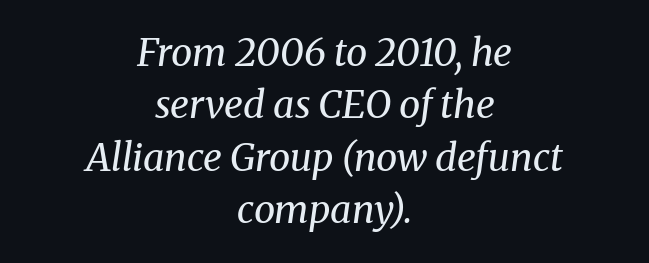
{"serif": "yes", "italic": "yes", "lean": "right", "slant_degrees": 8, "bold": "no", "weight": "regular", "width": "normal", "stroke_contrast": "medium", "x_height": "medium", "monospaced": "no", "underline": "no", "align": "center", "line_spacing": "normal", "line_spacing_ratio": 1.38, "letter_spacing": "normal", "letter_spacing_em": 0.0, "glyph_px": 38}
